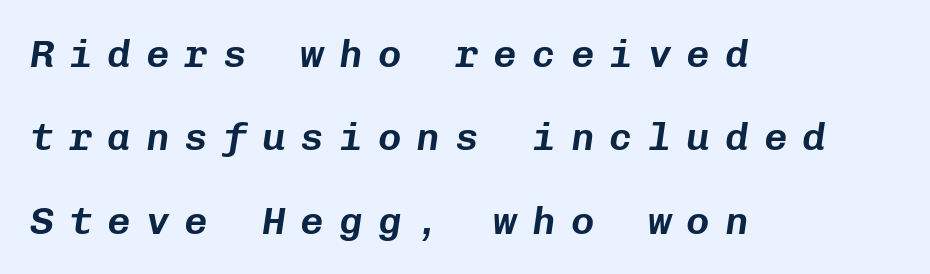
Q: Is the text italic (slanted)? A: Yes, it leans right by about 8 degrees.
Q: Is the text underlined? A: No.
Q: How is the paragraph aligned? A: Left-aligned.
Q: Is the spacing between letters normal or unusually wide? A: Unusually wide.
Q: Is the spacing between lines tight, normal or loose? A: Loose.
Q: Width (condensed, normal, or wide)? A: Normal.
Q: Stroke contrast? A: Low.
Q: x-height? A: Medium.
Q: Monospaced? A: Yes.
